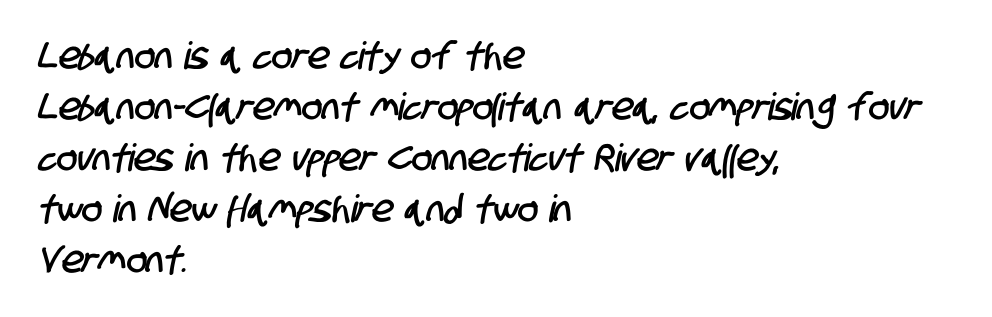
Q: Is the typeface a serif or a sans-serif typeface? A: Sans-serif.
Q: Is the text underlined? A: No.
Q: How is the paragraph aligned? A: Left-aligned.
Q: Is the spacing between letters normal or unusually wide? A: Normal.
Q: Is the spacing between lines tight, normal or loose? A: Normal.
Q: Width (condensed, normal, or wide)? A: Condensed.
Q: Stroke contrast? A: Low.
Q: x-height? A: Large.
Q: Monospaced? A: No.
